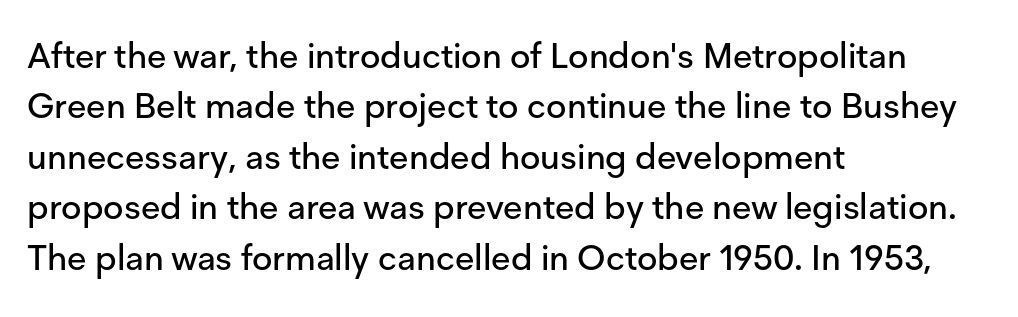
Vertical strokes here are truly vertical. The space between consecutive lines is moderate. The compositor pushed each line to the left boundary. The glyphs in this specimen are sans serif. The foot of each line stays bare and open. What stands out about the letter spacing? Nothing — it is the standard amount.
